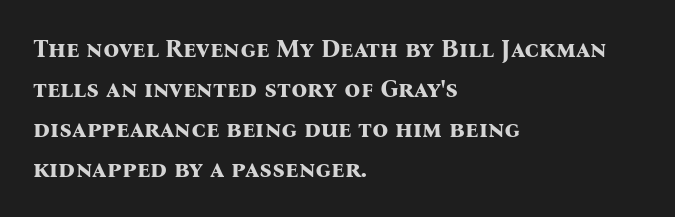
The image shows 25 px bold type, upright; set left-aligned, normal line spacing (1.6x), normal letter spacing, not underlined.
